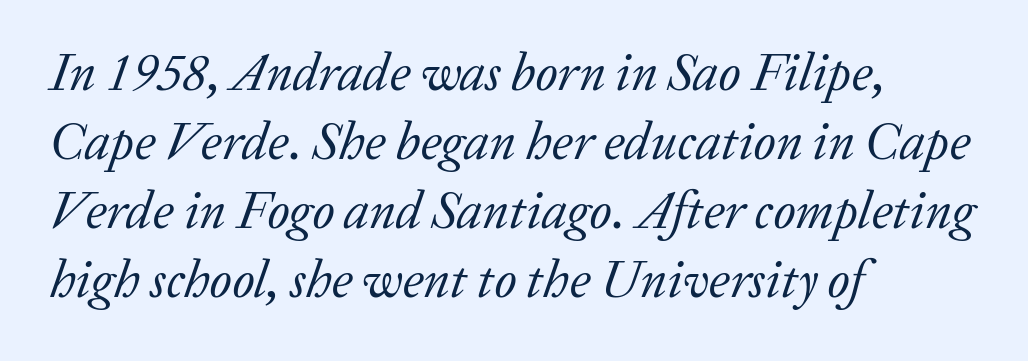
The image shows 52 px regular-weight serif type, italic (leaning right); set left-aligned, normal line spacing (1.33x), normal letter spacing, not underlined; low stroke contrast and a medium x-height.
